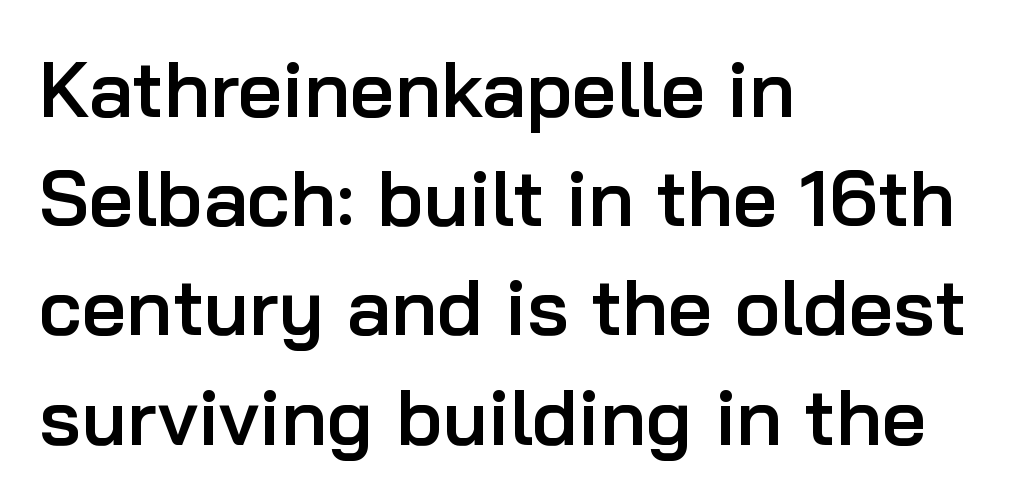
Q: Is the text bold? A: Semi-bold.
Q: Is the text italic (slanted)? A: No, it is upright.
Q: Is the typeface a serif or a sans-serif typeface? A: Sans-serif.
Q: Is the text underlined? A: No.
Q: How is the paragraph aligned? A: Left-aligned.
Q: Is the spacing between letters normal or unusually wide? A: Normal.
Q: Is the spacing between lines tight, normal or loose? A: Normal.
Q: Width (condensed, normal, or wide)? A: Normal.
Q: Stroke contrast? A: Low.
Q: x-height? A: Medium.
Q: Monospaced? A: No.
